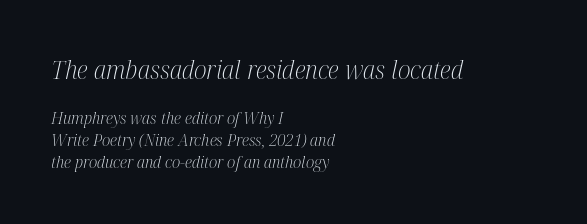
Italic? Definitely — the glyphs are oblique. Line starts are locked; line ends wander. No heavy texture on the line: the type isn't bold. This rendering leaves character spacing at its baseline value. The passage shown is not underscored anywhere. Type size steps down from the first block to the second.
